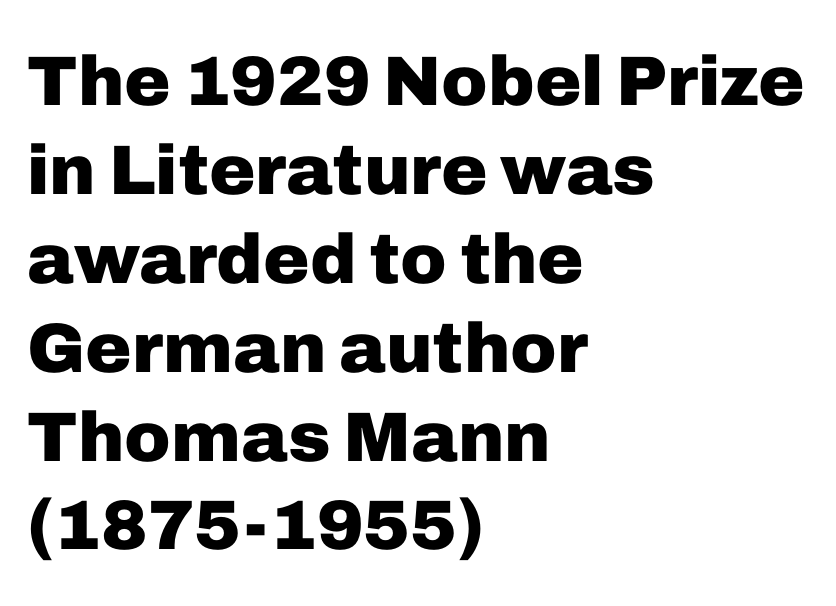
{"serif": "no", "italic": "no", "bold": "yes", "weight": "heavy", "width": "normal", "stroke_contrast": "low", "x_height": "medium", "monospaced": "no", "underline": "no", "align": "left", "line_spacing": "normal", "line_spacing_ratio": 1.27, "letter_spacing": "normal", "letter_spacing_em": 0.0, "glyph_px": 70}
